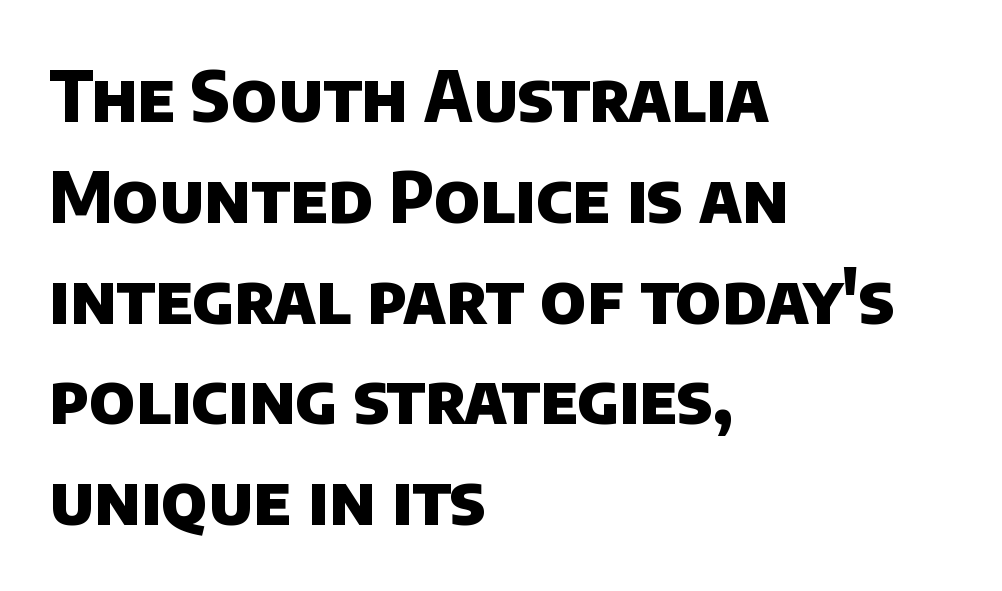
The image shows 70 px heavy sans-serif type; set left-aligned, normal line spacing (1.44x), normal letter spacing, not underlined; low stroke contrast and a large x-height.
